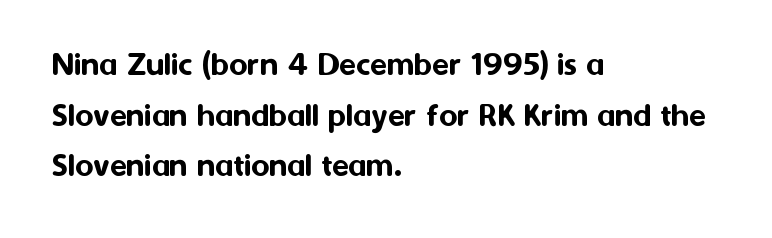
The letters carry no serifs — their stems end cleanly without finishing strokes. The glyphs are unaccompanied by any horizontal stroke below them. Notice how descenders clear the ascenders below comfortably — that's standard leading. This sample has the flowing, uneven cadence of proportional lettering. Horizontal alignment here is leftward, the default for most running prose.
